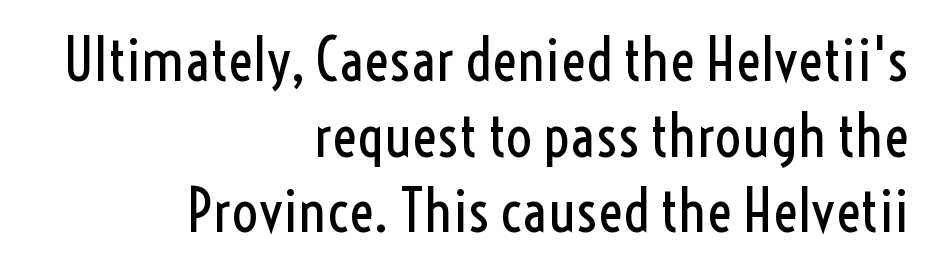
{"serif": "no", "italic": "no", "bold": "no", "weight": "regular", "width": "condensed", "x_height": "medium", "monospaced": "no", "underline": "no", "align": "right", "line_spacing": "normal", "line_spacing_ratio": 1.28, "letter_spacing": "normal", "letter_spacing_em": 0.0, "glyph_px": 59}
